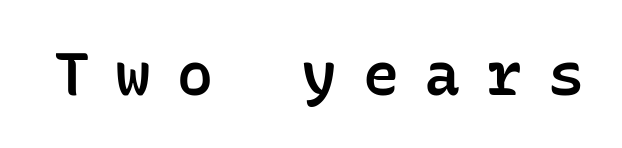
The image shows 60 px semibold sans-serif type, upright, monospaced; set unusually wide letter spacing (+0.43 em), not underlined; low stroke contrast and a medium x-height.
